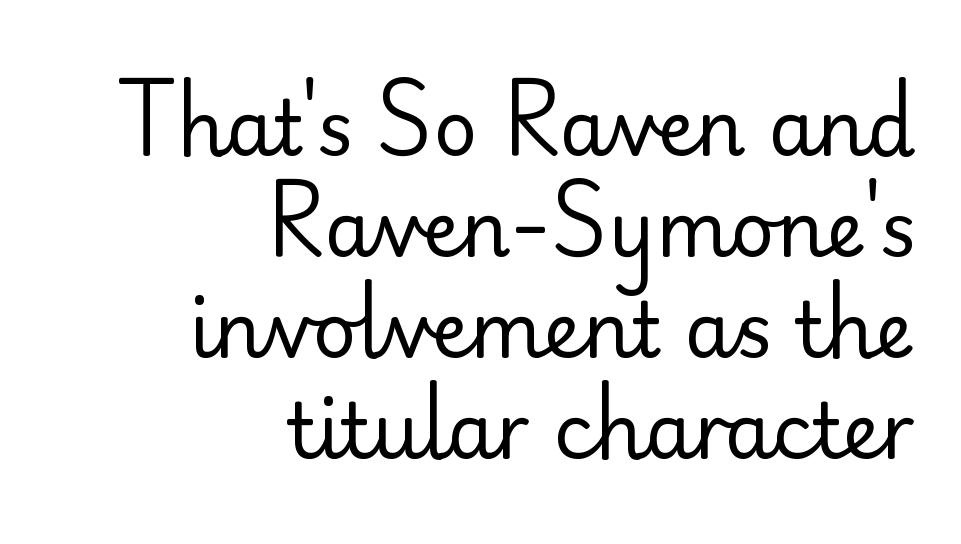
Q: Is the text bold? A: No.
Q: Is the text italic (slanted)? A: No, it is upright.
Q: Is the typeface a serif or a sans-serif typeface? A: Sans-serif.
Q: Is the text underlined? A: No.
Q: How is the paragraph aligned? A: Right-aligned.
Q: Is the spacing between letters normal or unusually wide? A: Normal.
Q: Is the spacing between lines tight, normal or loose? A: Normal.
Q: Width (condensed, normal, or wide)? A: Normal.
Q: Stroke contrast? A: Low.
Q: x-height? A: Small.
Q: Monospaced? A: No.
